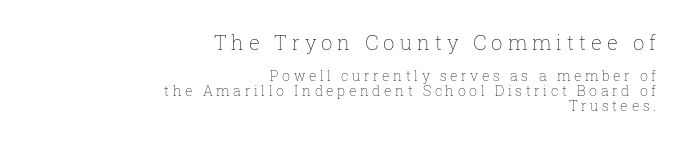
In terms of letterspacing, this is a distinctly airy, spread setting. The rag falls on the left side of this text block. The passage shown begins with its larger block and ends with its smaller one. A light-to-regular cut is what we see here.
